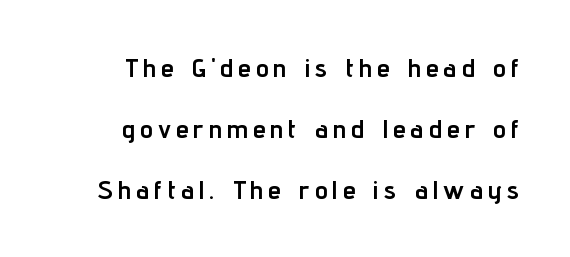
{"italic": "no", "bold": "yes", "underline": "no", "align": "right", "line_spacing": "loose", "line_spacing_ratio": 2.34, "letter_spacing": "wide", "letter_spacing_em": 0.2, "glyph_px": 26}
